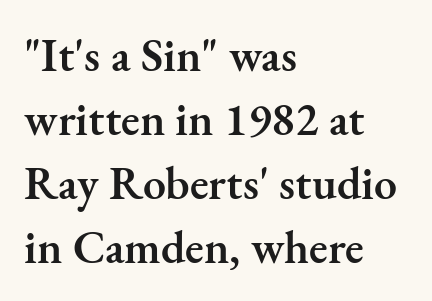
Summary of weight: moderately heavy, a semibold. Stroke terminals: seriffed. The typography opts for an upright posture over an oblique one. If you drew a ruler down the left edge, every line would touch it. The rendering uses natural spacing where letterforms have individual widths. Between one letter and the next there's only the usual sliver of space.
